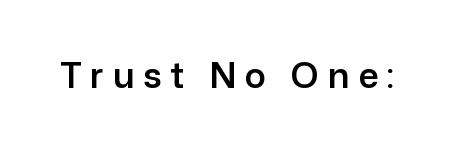
The image shows 35 px sans-serif type, upright; set unusually wide letter spacing (+0.25 em), not underlined; low stroke contrast and a medium x-height.
